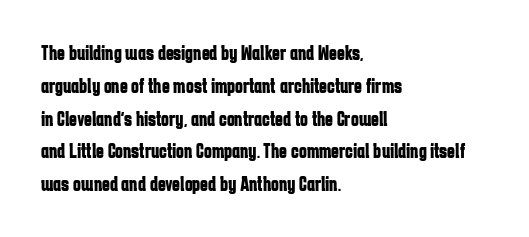
Weight check: bold — yes, fully. This rendering features lettering with no underline. This is the regular roman posture of the typeface. Is there much room between lines? A standard amount, neither cramped nor airy. No extra tracking has been applied to these lines. The rag falls on the right side of this text block.
